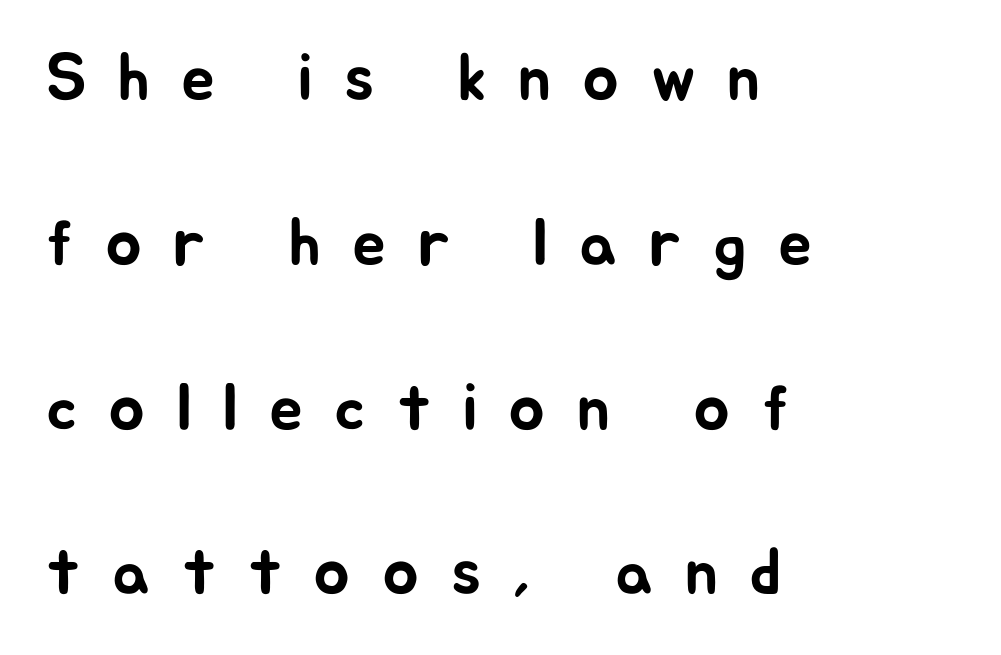
{"serif": "no", "italic": "no", "width": "normal", "stroke_contrast": "low", "x_height": "medium", "monospaced": "no", "underline": "no", "align": "left", "line_spacing": "loose", "line_spacing_ratio": 2.46, "letter_spacing": "wide", "letter_spacing_em": 0.47, "glyph_px": 67}
